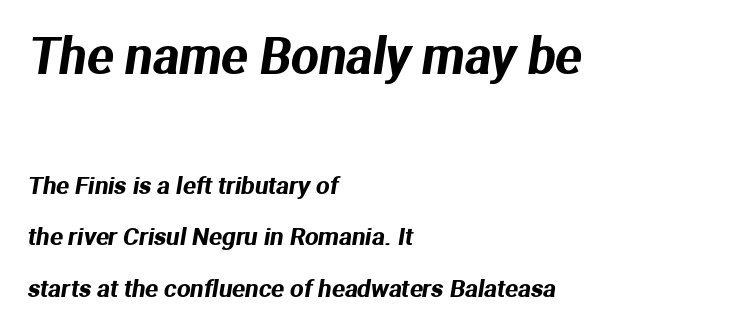
The lines are spread far apart with generous leading. Note the varied advance widths — an 'i' is clearly narrower than an 'm'. Honestly, there is no underline to notice here at all. The setting favours the left margin, as ordinary paragraphs usually do. What kind of face is this? One without serifs — a sans. This rendering leaves character spacing at its baseline value.
